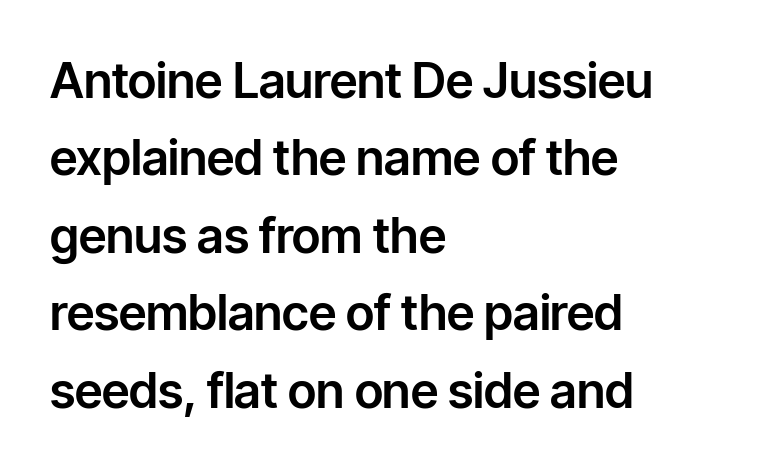
Q: Is the text italic (slanted)? A: No, it is upright.
Q: Is the typeface a serif or a sans-serif typeface? A: Sans-serif.
Q: Is the text underlined? A: No.
Q: How is the paragraph aligned? A: Left-aligned.
Q: Is the spacing between letters normal or unusually wide? A: Normal.
Q: Is the spacing between lines tight, normal or loose? A: Normal.
Q: Width (condensed, normal, or wide)? A: Normal.
Q: Stroke contrast? A: Low.
Q: x-height? A: Medium.
Q: Monospaced? A: No.
